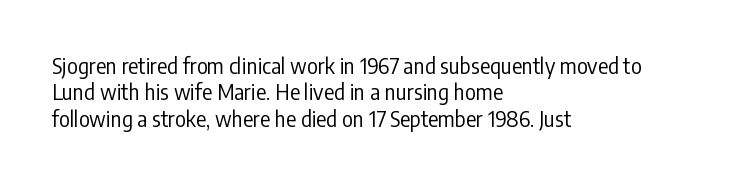
{"italic": "no", "bold": "no", "underline": "no", "align": "left", "line_spacing": "normal", "line_spacing_ratio": 1.26, "letter_spacing": "normal", "letter_spacing_em": 0.0, "glyph_px": 21}
